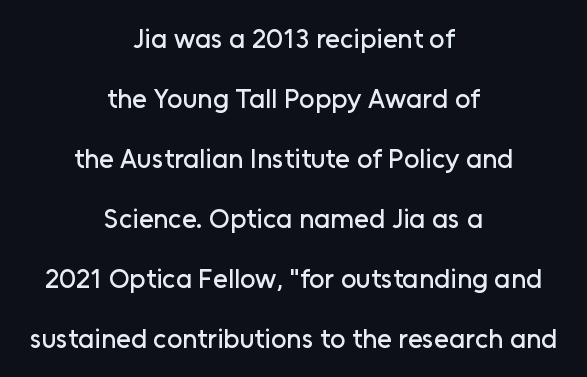
The image shows 27 px text type, upright; set centered, loose line spacing (2.22x), normal letter spacing, not underlined.
